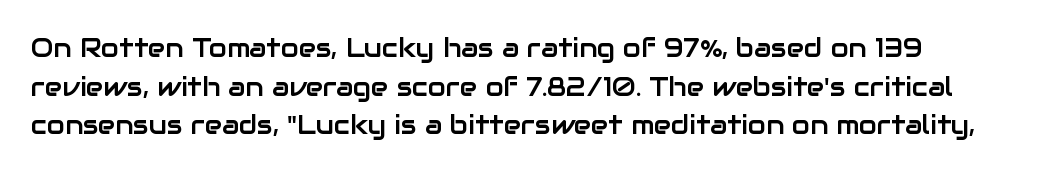
The image shows 26 px text type, upright; set normal line spacing (1.49x), normal letter spacing, not underlined.
